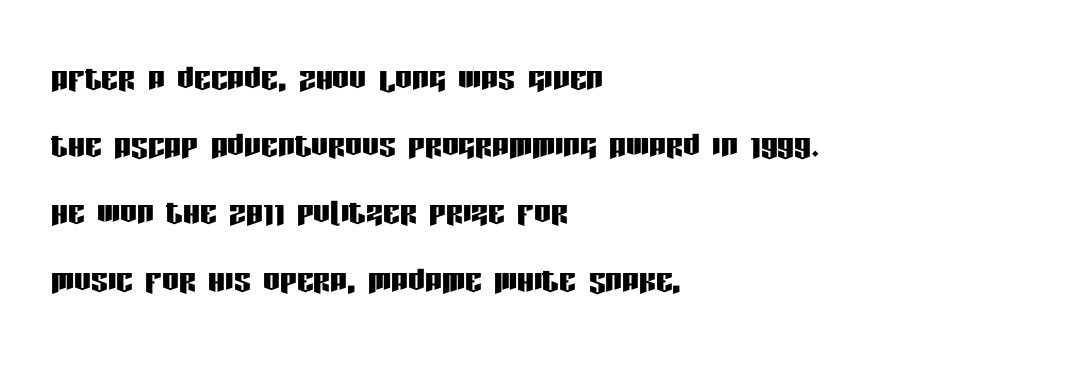
The image shows 42 px condensed sans-serif type, upright; set left-aligned, normal line spacing (1.6x), normal letter spacing, not underlined; low stroke contrast and a large x-height.
